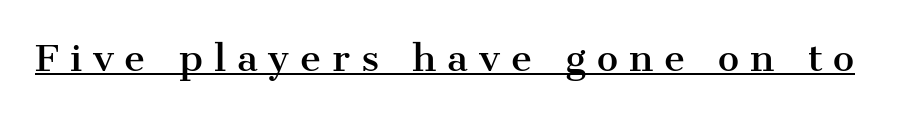
{"serif": "yes", "italic": "no", "width": "normal", "stroke_contrast": "medium", "x_height": "medium", "monospaced": "no", "underline": "yes", "letter_spacing": "wide", "letter_spacing_em": 0.3, "glyph_px": 36}
